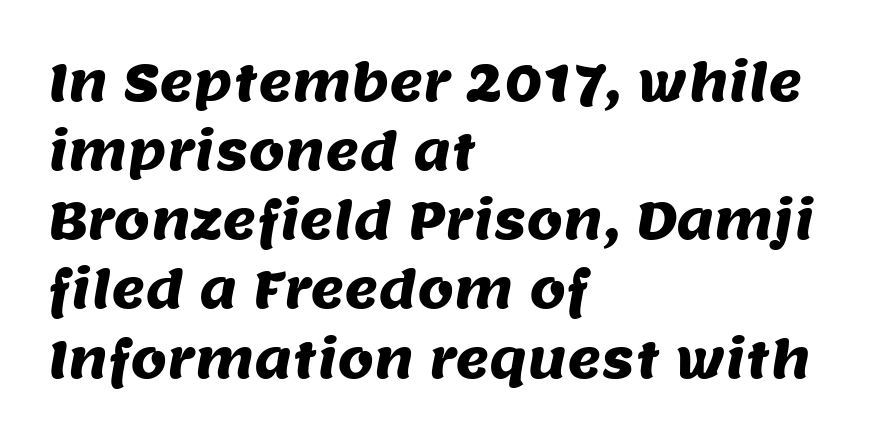
Q: Is the typeface a serif or a sans-serif typeface? A: Sans-serif.
Q: Is the text underlined? A: No.
Q: How is the paragraph aligned? A: Left-aligned.
Q: Is the spacing between letters normal or unusually wide? A: Normal.
Q: Is the spacing between lines tight, normal or loose? A: Normal.
Q: Width (condensed, normal, or wide)? A: Normal.
Q: Stroke contrast? A: Medium.
Q: x-height? A: Large.
Q: Monospaced? A: No.
